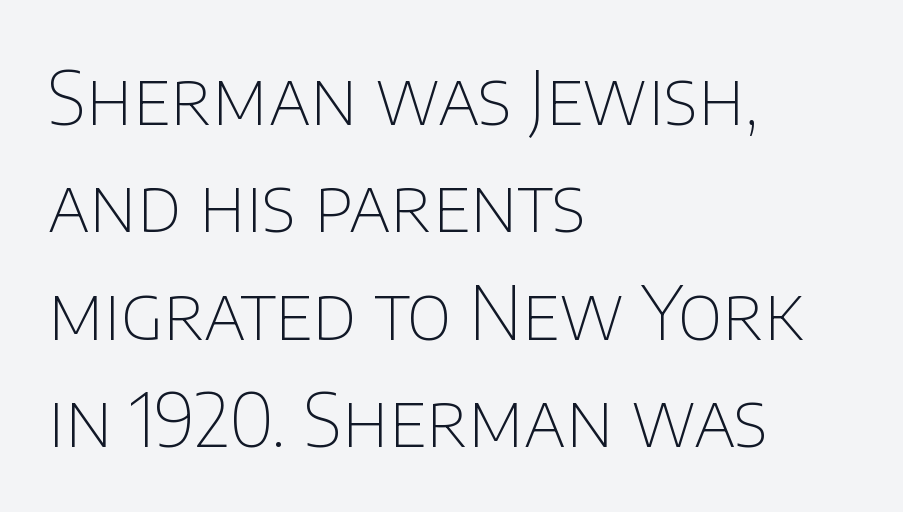
Layout note: lines flush left. The typesetting does not lean heavy: it is not bold. Each letter keeps its own natural width here, so spacing adapts to shape. The face used here is rendered with its standard letterfit.
